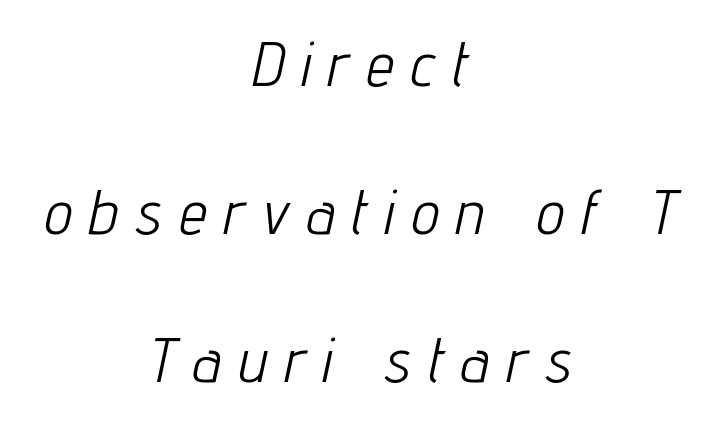
{"italic": "yes", "lean": "right", "slant_degrees": 12, "bold": "no", "weight": "light", "width": "condensed", "stroke_contrast": "low", "x_height": "medium", "monospaced": "no", "underline": "no", "align": "center", "line_spacing": "loose", "line_spacing_ratio": 2.39, "letter_spacing": "wide", "letter_spacing_em": 0.29, "glyph_px": 62}
